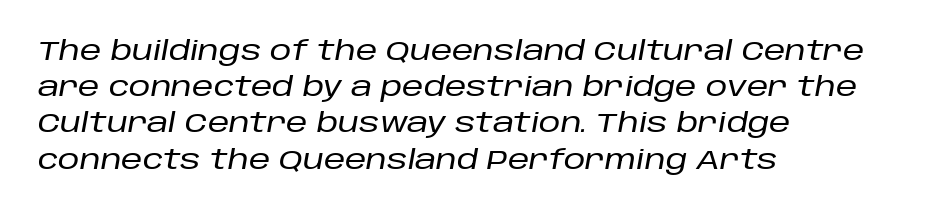
An italicized treatment has been applied to the whole sample. If you drew a ruler down the left edge, every line would touch it. Beneath every word, the page is bare. In terms of leading, this rendering sits right in the middle.
